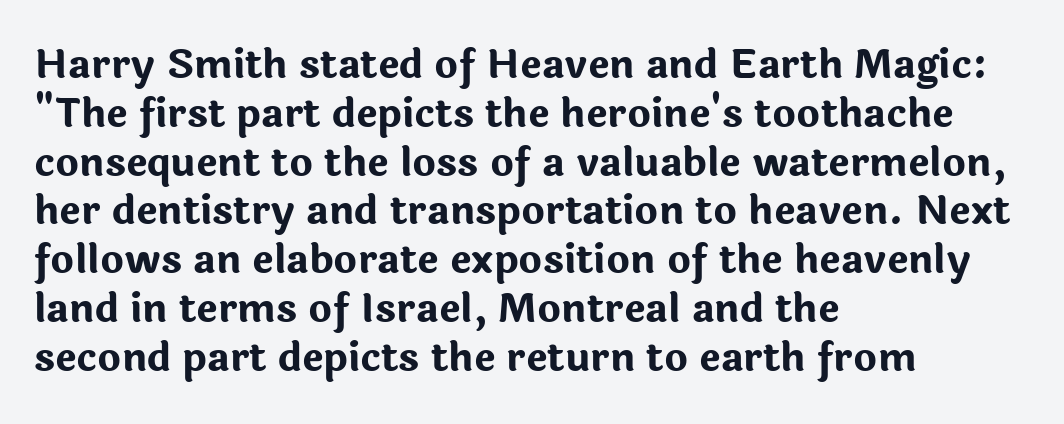
I'd call this a sans setting — the letters go barefoot. No italicization has been applied; the sample stays upright. A typesetter would call this proportional, since set widths differ per character. These lines stack with their left ends in a neat column. On the weight axis this lands at bold, roughly 700. Bare-footed words on every line.
